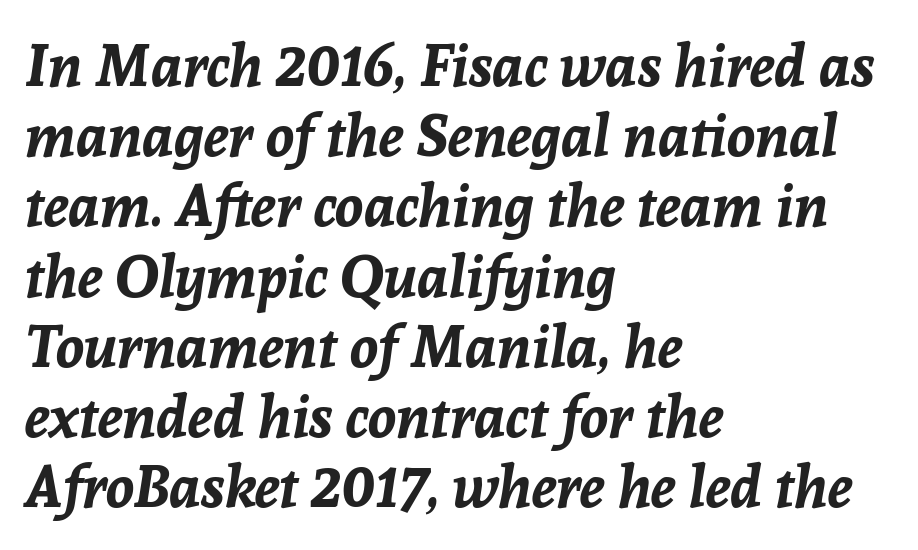
Q: Is the text bold? A: Yes.
Q: Is the text italic (slanted)? A: Yes, it leans right by about 8 degrees.
Q: Is the text underlined? A: No.
Q: How is the paragraph aligned? A: Left-aligned.
Q: Is the spacing between letters normal or unusually wide? A: Normal.
Q: Width (condensed, normal, or wide)? A: Normal.
Q: Stroke contrast? A: Low.
Q: x-height? A: Medium.
Q: Monospaced? A: No.
